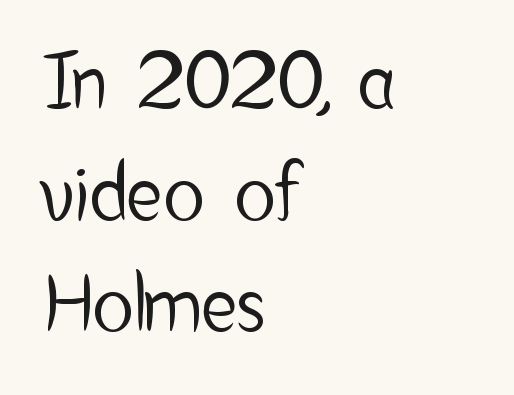
Q: Is the text italic (slanted)? A: No, it is upright.
Q: Is the typeface a serif or a sans-serif typeface? A: Sans-serif.
Q: Is the text underlined? A: No.
Q: How is the paragraph aligned? A: Left-aligned.
Q: Is the spacing between letters normal or unusually wide? A: Normal.
Q: Is the spacing between lines tight, normal or loose? A: Normal.
Q: Width (condensed, normal, or wide)? A: Condensed.
Q: Stroke contrast? A: Low.
Q: x-height? A: Medium.
Q: Monospaced? A: No.
